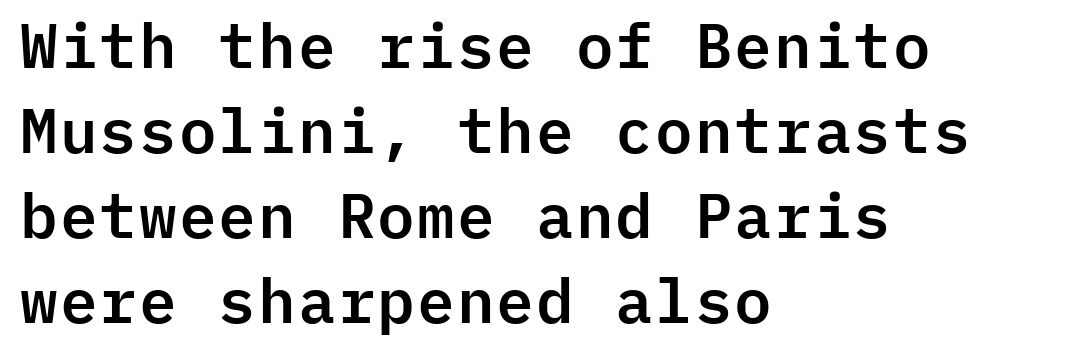
{"serif": "no", "italic": "no", "width": "normal", "stroke_contrast": "low", "x_height": "medium", "monospaced": "yes", "underline": "no", "align": "left", "line_spacing": "normal", "line_spacing_ratio": 1.37, "letter_spacing": "normal", "letter_spacing_em": 0.0, "glyph_px": 62}
